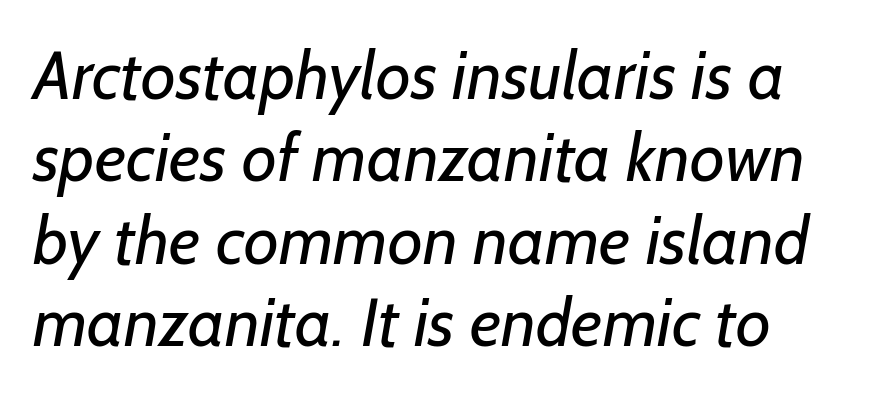
The words here are not underlined. Letters have the restrained weight of plain body copy at most. Default kerning and tracking; the words read as compact shapes. You could not count columns in this text — the font is proportionally spaced. Typographically, this falls in the sans-serif category.
